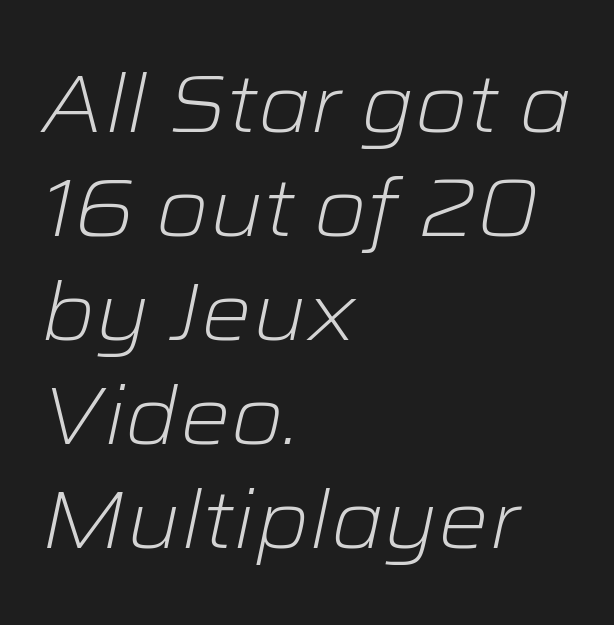
{"italic": "yes", "lean": "right", "slant_degrees": 12, "bold": "no", "weight": "light", "width": "wide", "stroke_contrast": "low", "x_height": "medium", "monospaced": "no", "underline": "no", "align": "left", "line_spacing": "normal", "line_spacing_ratio": 1.3, "letter_spacing": "normal", "letter_spacing_em": 0.0, "glyph_px": 80}
